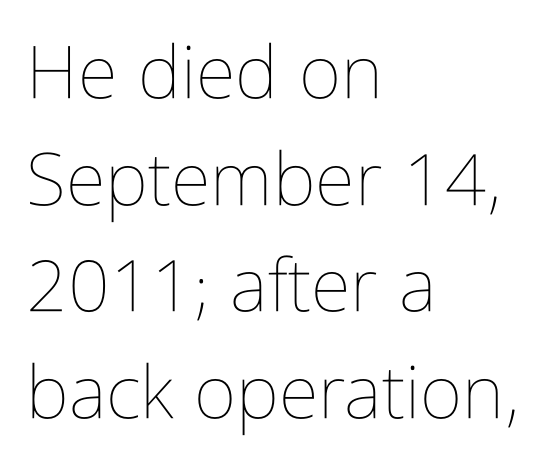
{"italic": "no", "bold": "no", "weight": "thin", "width": "condensed", "stroke_contrast": "low", "x_height": "medium", "monospaced": "no", "underline": "no", "align": "left", "line_spacing": "normal", "line_spacing_ratio": 1.46, "letter_spacing": "normal", "letter_spacing_em": 0.0, "glyph_px": 73}
